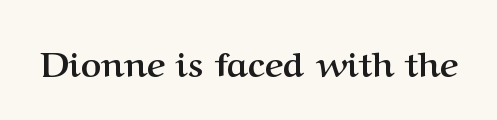
Q: Is the text bold? A: Yes.
Q: Is the text italic (slanted)? A: No, it is upright.
Q: Is the typeface a serif or a sans-serif typeface? A: Serif.
Q: Is the text underlined? A: No.
Q: Is the spacing between letters normal or unusually wide? A: Normal.
Q: Width (condensed, normal, or wide)? A: Normal.
Q: Stroke contrast? A: Medium.
Q: x-height? A: Medium.
Q: Monospaced? A: No.
